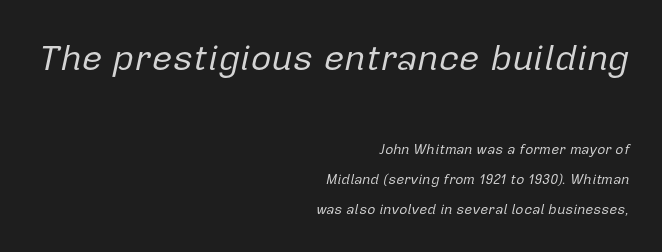
Q: Is the text bold? A: No.
Q: Is the text italic (slanted)? A: Yes, it leans right by about 12 degrees.
Q: Is the text underlined? A: No.
Q: How is the paragraph aligned? A: Right-aligned.
Q: Is the spacing between letters normal or unusually wide? A: Normal.
Q: Is the spacing between lines tight, normal or loose? A: Loose.
Q: Which block of text is set in a larger size, the first (top) or the second (bottom)? A: The first (top) one.
Q: Width (condensed, normal, or wide)? A: Normal.
Q: Stroke contrast? A: Low.
Q: x-height? A: Medium.
Q: Monospaced? A: No.
